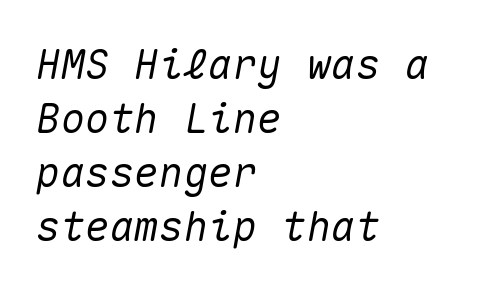
{"italic": "yes", "lean": "right", "slant_degrees": 10, "width": "normal", "stroke_contrast": "medium", "x_height": "medium", "monospaced": "yes", "underline": "no", "align": "left", "line_spacing": "normal", "line_spacing_ratio": 1.32, "letter_spacing": "normal", "letter_spacing_em": 0.0, "glyph_px": 41}
